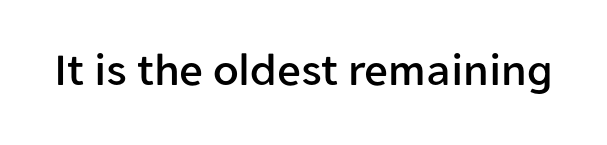
Each letter keeps its own natural width here, so spacing adapts to shape. A typesetter would label this face a sans. Bare-footed words on every line. The passage shown has conventional tracking throughout.
